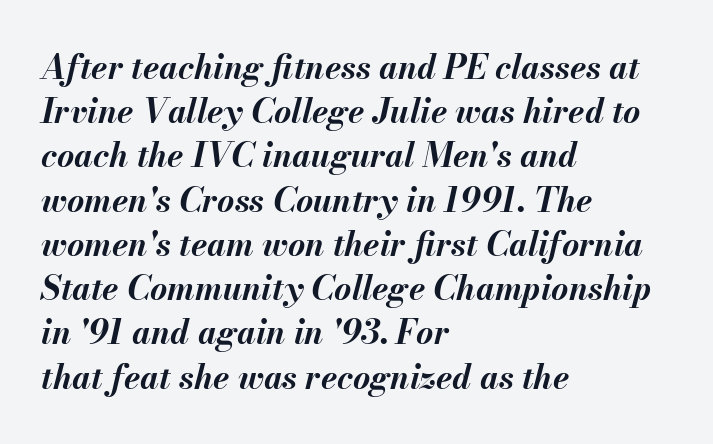
Q: Is the text bold? A: Yes.
Q: Is the text italic (slanted)? A: Yes, it leans right by about 13 degrees.
Q: Is the text underlined? A: No.
Q: How is the paragraph aligned? A: Left-aligned.
Q: Is the spacing between letters normal or unusually wide? A: Normal.
Q: Is the spacing between lines tight, normal or loose? A: Normal.
Q: Width (condensed, normal, or wide)? A: Normal.
Q: Stroke contrast? A: Medium.
Q: x-height? A: Small.
Q: Monospaced? A: No.
